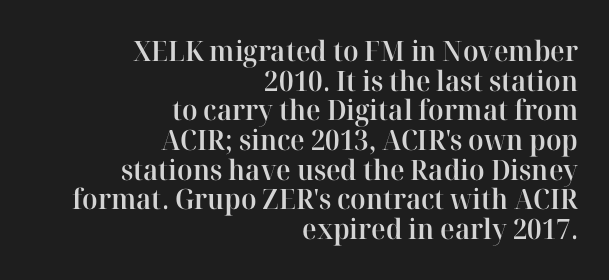
The face used here is proportionally spaced, like ordinary book or web type. Visually the block forms a straight wall on the right and a jagged coastline on the left. The glyphs have the mass of a demibold cut, below bold. Vertical spacing — tight. Serifs: yes, visible at the terminals of the letterforms. In terms of letterspacing, this is plain default setting.
